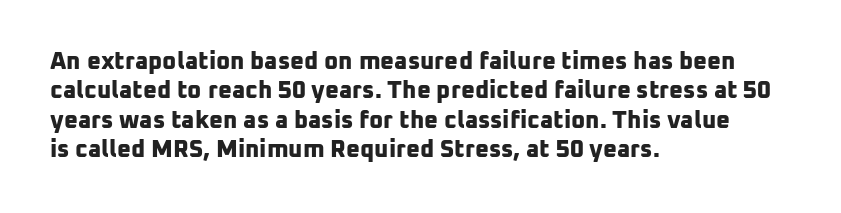
Left-aligned paragraph, ragged on the right. This is heavy type, rendered in bold. Letter spacing: default. The strip under each line holds only bare page.
